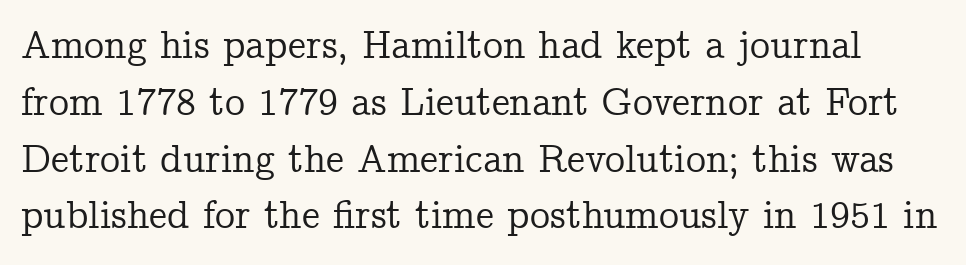
Q: Is the text italic (slanted)? A: No, it is upright.
Q: Is the typeface a serif or a sans-serif typeface? A: Serif.
Q: Is the text underlined? A: No.
Q: Is the spacing between letters normal or unusually wide? A: Normal.
Q: Is the spacing between lines tight, normal or loose? A: Normal.
Q: Width (condensed, normal, or wide)? A: Normal.
Q: Stroke contrast? A: Low.
Q: x-height? A: Medium.
Q: Monospaced? A: No.
